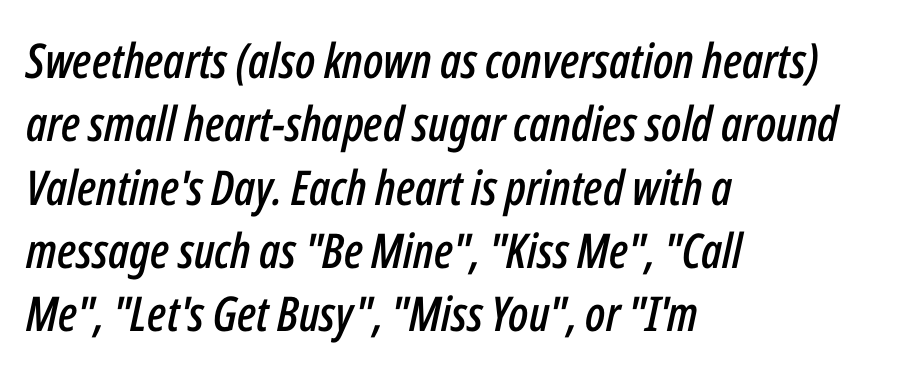
The image shows 48 px condensed type, italic (leaning right); set left-aligned, normal line spacing (1.32x), normal letter spacing, not underlined; low stroke contrast and a medium x-height.
